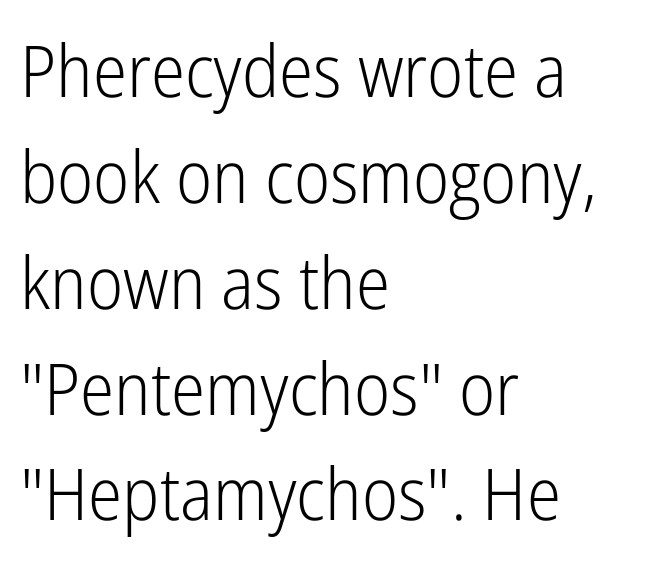
The image shows 72 px light, condensed sans-serif type, upright; set left-aligned, normal line spacing (1.47x), normal letter spacing, not underlined; low stroke contrast and a medium x-height.
